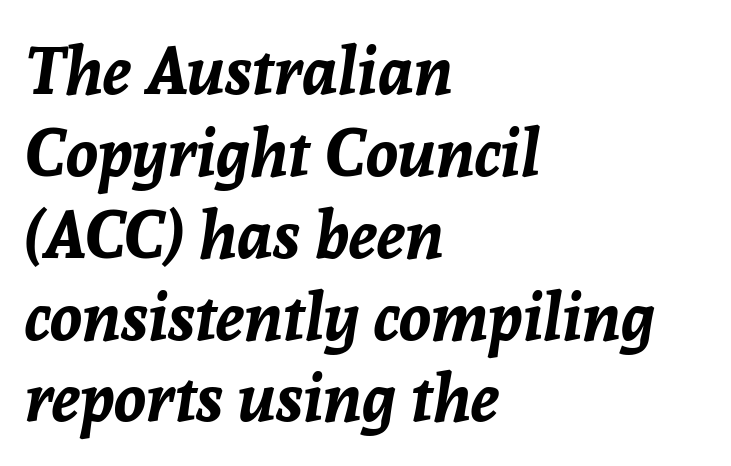
Q: Is the text bold? A: Yes.
Q: Is the text italic (slanted)? A: Yes, it leans right by about 8 degrees.
Q: Is the text underlined? A: No.
Q: How is the paragraph aligned? A: Left-aligned.
Q: Is the spacing between letters normal or unusually wide? A: Normal.
Q: Width (condensed, normal, or wide)? A: Normal.
Q: Stroke contrast? A: Low.
Q: x-height? A: Medium.
Q: Monospaced? A: No.
